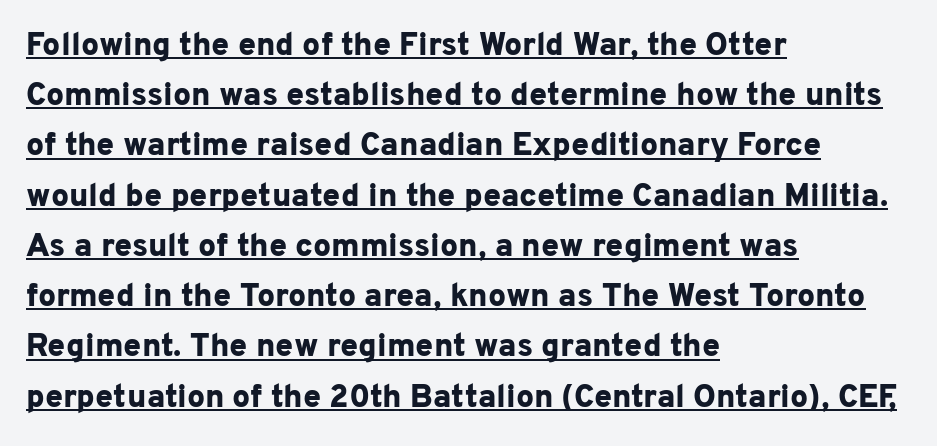
Upright lettering throughout. Left-aligned paragraph, ragged on the right. What kind of face is this? One without serifs — a sans. This block has exactly the height ordinary leading produces.
